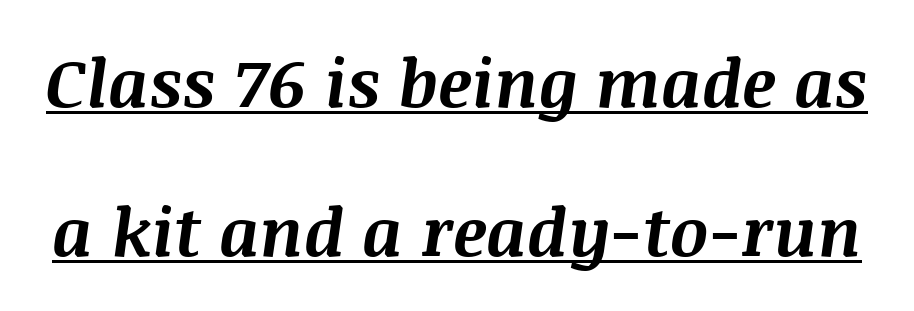
{"italic": "yes", "lean": "right", "slant_degrees": 8, "bold": "yes", "weight": "bold", "width": "normal", "stroke_contrast": "medium", "x_height": "large", "monospaced": "no", "underline": "yes", "line_spacing": "loose", "line_spacing_ratio": 2.23, "letter_spacing": "normal", "letter_spacing_em": 0.0, "glyph_px": 67}
